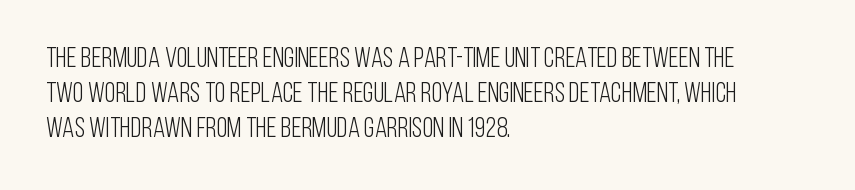
{"serif": "no", "italic": "no", "bold": "no", "weight": "light", "width": "condensed", "stroke_contrast": "low", "x_height": "large", "monospaced": "no", "underline": "no", "align": "left", "line_spacing": "normal", "line_spacing_ratio": 1.25, "letter_spacing": "normal", "letter_spacing_em": 0.0, "glyph_px": 28}
